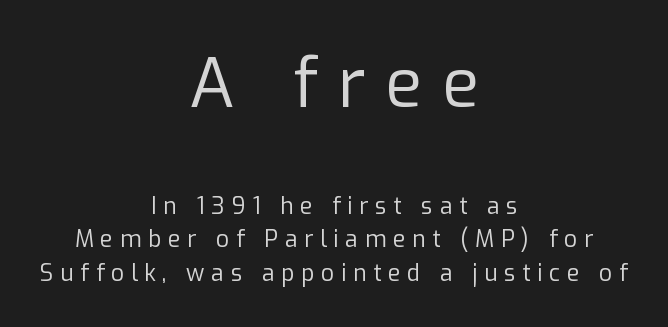
{"serif": "no", "italic": "no", "bold": "no", "weight": "regular", "width": "normal", "stroke_contrast": "low", "x_height": "medium", "monospaced": "no", "underline": "no", "align": "center", "line_spacing": "normal", "line_spacing_ratio": 1.44, "letter_spacing": "wide", "letter_spacing_em": 0.29, "larger_block": "first", "size_ratio": 2.96, "glyph_px": 68}
